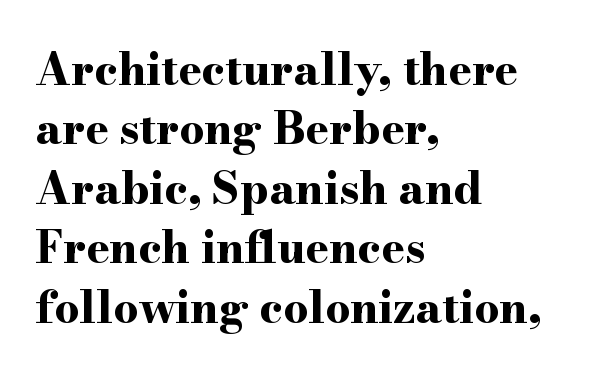
Q: Is the text bold? A: Yes.
Q: Is the text italic (slanted)? A: No, it is upright.
Q: Is the typeface a serif or a sans-serif typeface? A: Serif.
Q: Is the text underlined? A: No.
Q: How is the paragraph aligned? A: Left-aligned.
Q: Is the spacing between letters normal or unusually wide? A: Normal.
Q: Is the spacing between lines tight, normal or loose? A: Normal.
Q: Width (condensed, normal, or wide)? A: Wide.
Q: Stroke contrast? A: High.
Q: x-height? A: Small.
Q: Monospaced? A: No.
